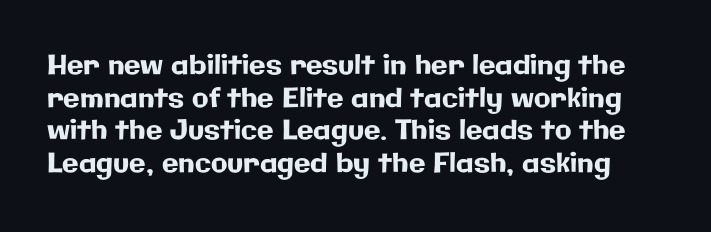
Q: Is the text italic (slanted)? A: No, it is upright.
Q: Is the text underlined? A: No.
Q: Is the spacing between letters normal or unusually wide? A: Normal.
